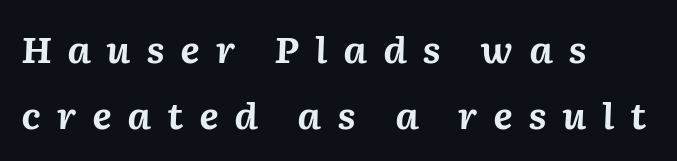
Q: Is the text bold? A: Yes.
Q: Is the text italic (slanted)? A: Yes, it leans right by about 2 degrees.
Q: Is the text underlined? A: No.
Q: How is the paragraph aligned? A: Left-aligned.
Q: Is the spacing between letters normal or unusually wide? A: Unusually wide.
Q: Width (condensed, normal, or wide)? A: Normal.
Q: Stroke contrast? A: Medium.
Q: x-height? A: Medium.
Q: Monospaced? A: No.
